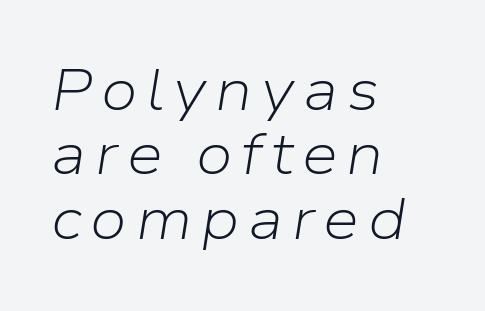
The image shows 58 px light type, italic (leaning right); set left-aligned, tight line spacing (1.11x), not underlined; low stroke contrast and a medium x-height.
